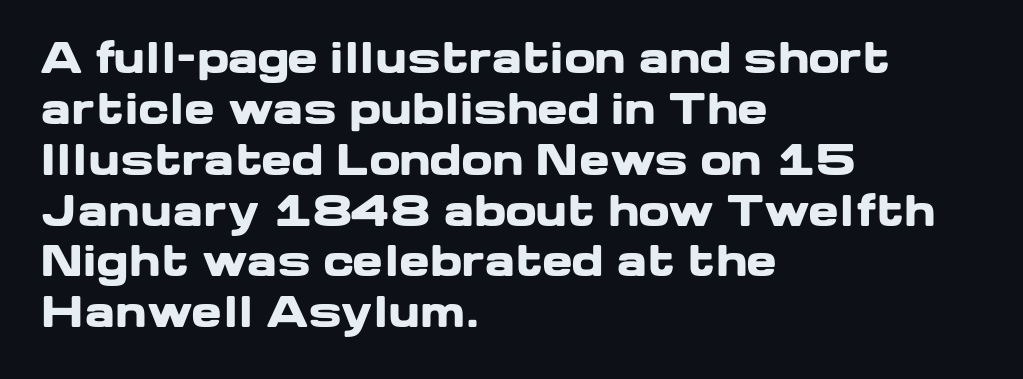
The passage shown has conventional tracking throughout. Letters rest on an invisible, unmarked baseline. The typesetting leans heavy: a genuine bold. Ascenders rise straight up at ninety degrees. Nope, no serifs anywhere on these letters. Each letter keeps its own natural width here, so spacing adapts to shape.
